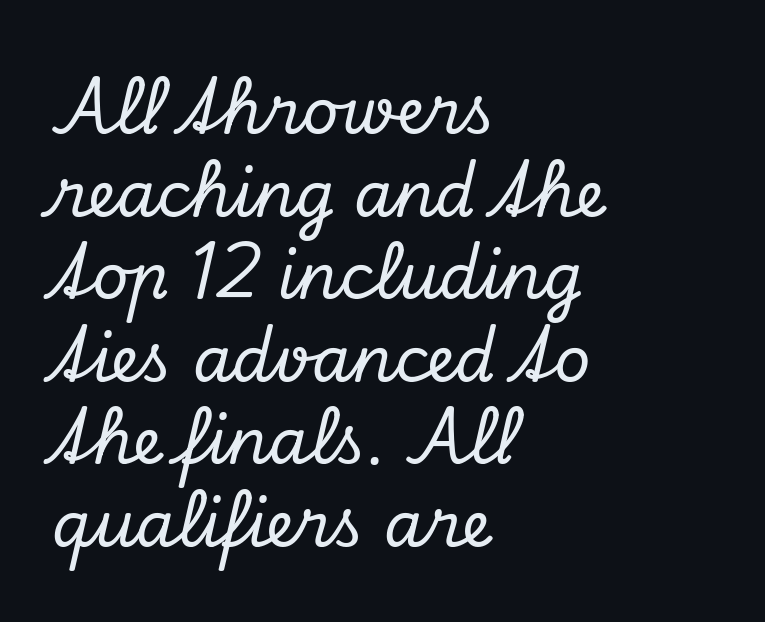
The image shows 63 px serif type, italic (leaning right); set left-aligned, normal line spacing (1.31x), normal letter spacing, not underlined; low stroke contrast and a small x-height.
